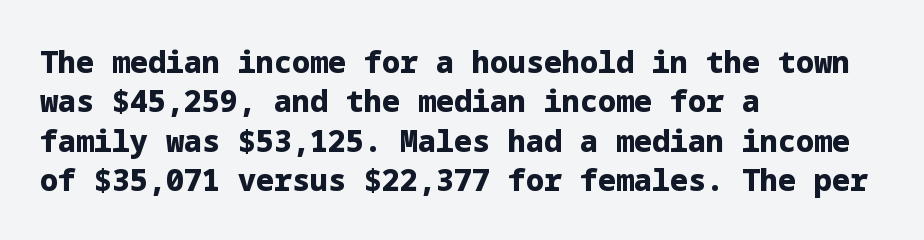
The image shows 30 px heavy sans-serif type, upright; set left-aligned, normal line spacing (1.31x), normal letter spacing, not underlined; low stroke contrast and a medium x-height.
